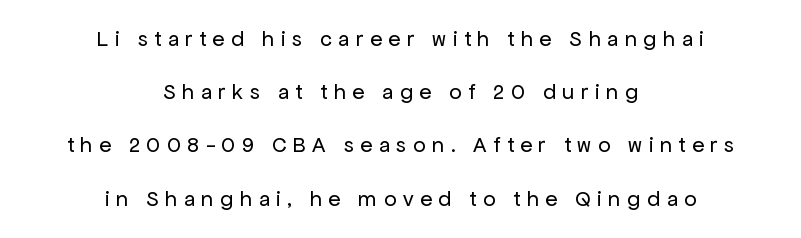
{"italic": "no", "bold": "no", "underline": "no", "align": "center", "line_spacing": "loose", "line_spacing_ratio": 2.42, "letter_spacing": "wide", "letter_spacing_em": 0.3, "glyph_px": 22}
